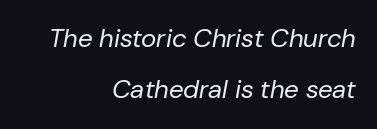
Each new line begins a long way beneath the previous one. A light-to-regular cut is what we see here. Tracking here is standard; glyphs follow each other at the usual distance. Characters are canted at an angle relative to the baseline's perpendicular. Descender tails drop into unmarked territory. Line endings align vertically; line beginnings do not.
